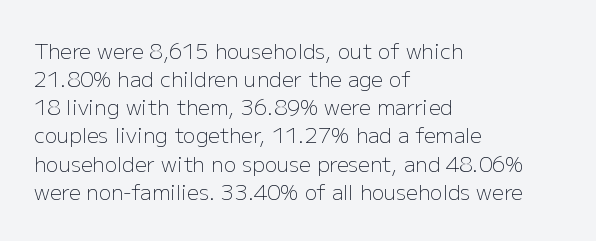
{"italic": "no", "bold": "no", "underline": "no", "align": "left", "line_spacing": "normal", "line_spacing_ratio": 1.34, "letter_spacing": "normal", "letter_spacing_em": 0.0, "glyph_px": 21}
